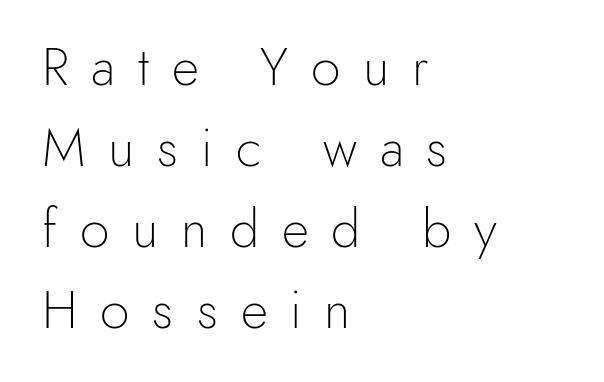
This sample uses an upright cut, with every glyph sitting square on the baseline. The font is comparable to plain body text, perhaps lighter. Check where the strokes stop: nothing finishes them off — pure sans. The baseline area is clear.
